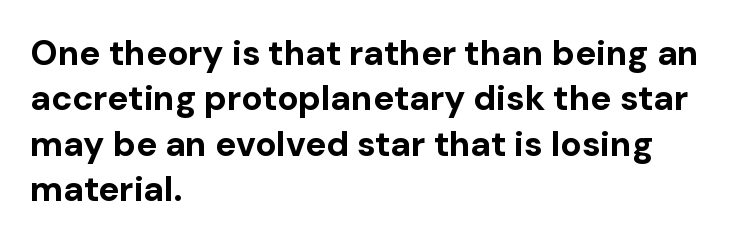
The image shows 35 px bold sans-serif type, upright; set left-aligned, normal line spacing (1.3x), normal letter spacing, not underlined; low stroke contrast and a medium x-height.
